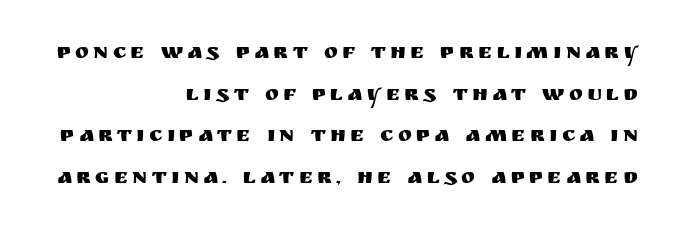
Q: Is the text italic (slanted)? A: No, it is upright.
Q: Is the text underlined? A: No.
Q: How is the paragraph aligned? A: Right-aligned.
Q: Is the spacing between letters normal or unusually wide? A: Unusually wide.
Q: Is the spacing between lines tight, normal or loose? A: Loose.
